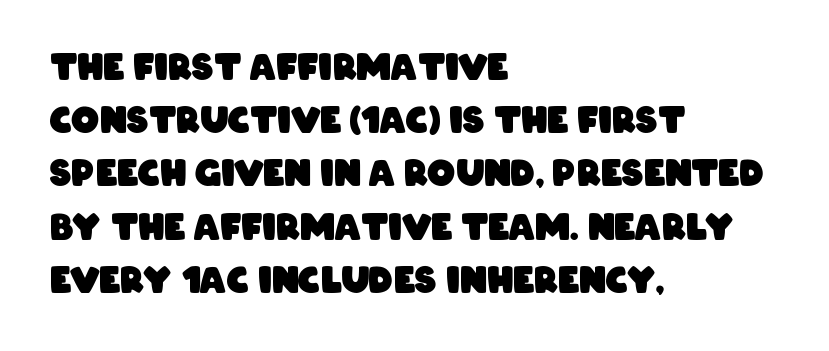
The image shows 35 px heavy, condensed sans-serif type; set left-aligned, normal line spacing (1.52x), normal letter spacing, not underlined; low stroke contrast and a large x-height.
